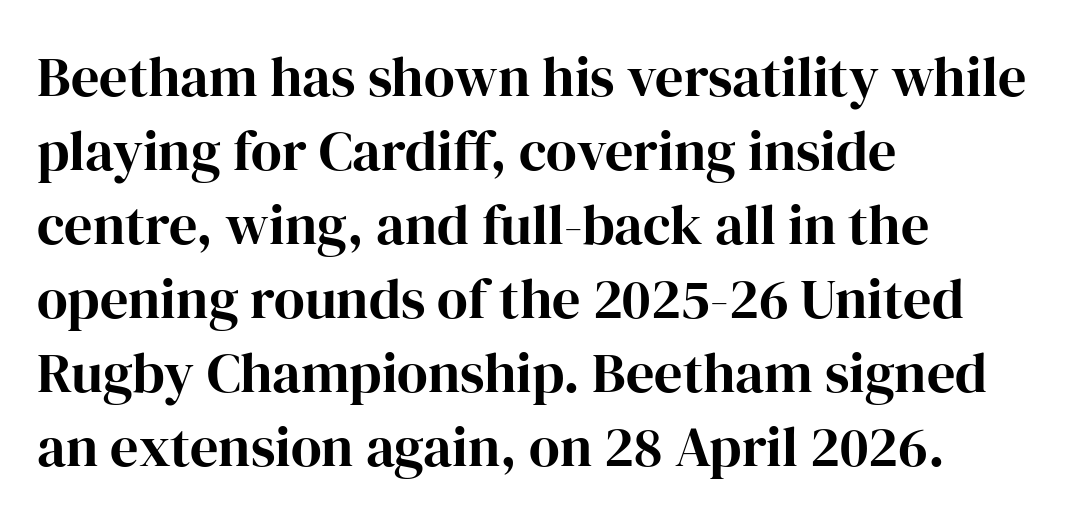
The image shows 56 px serif type, upright; set left-aligned, normal line spacing (1.32x), normal letter spacing, not underlined; high stroke contrast and a medium x-height.
